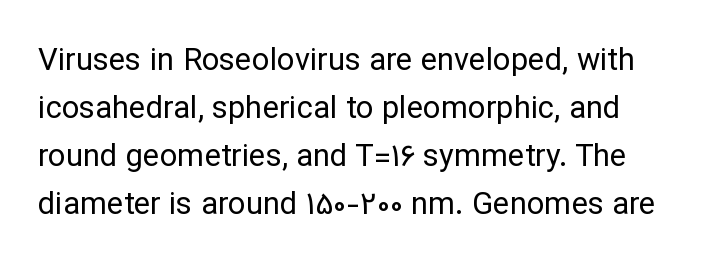
The image shows 31 px regular-weight sans-serif type, upright; set left-aligned, normal line spacing (1.55x), normal letter spacing, not underlined; low stroke contrast and a medium x-height.
